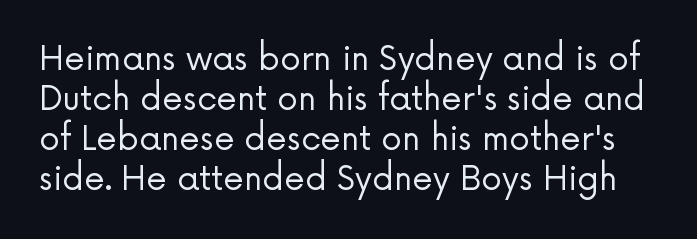
The image shows 33 px regular-weight sans-serif type, upright; set line spacing 1.21x, normal letter spacing, not underlined; low stroke contrast and a medium x-height.
